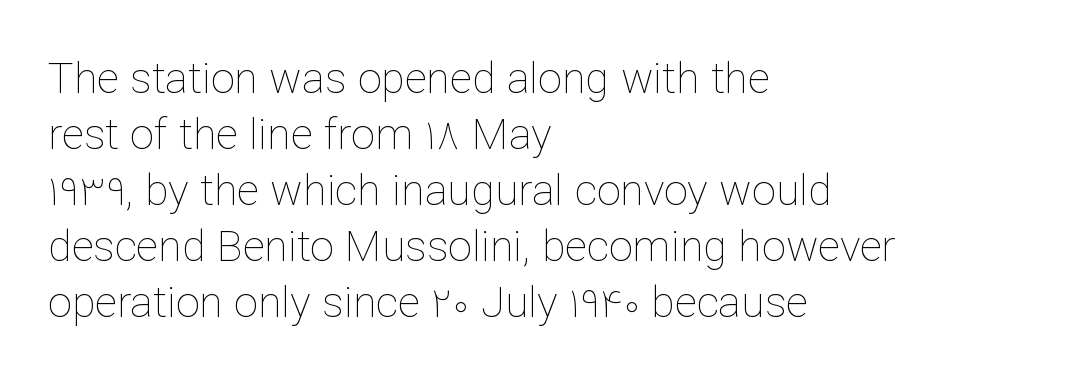
{"italic": "no", "bold": "no", "weight": "thin", "width": "normal", "stroke_contrast": "low", "x_height": "medium", "monospaced": "no", "underline": "no", "align": "left", "line_spacing": "normal", "line_spacing_ratio": 1.3, "letter_spacing": "normal", "letter_spacing_em": 0.0, "glyph_px": 43}
